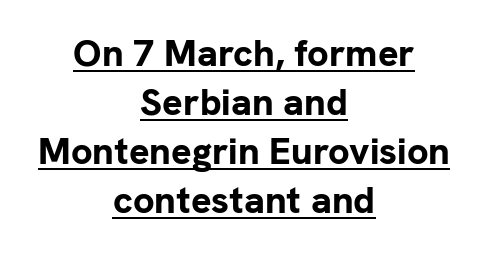
Varying glyph widths throughout — classic text-font behaviour. The string is rendered with underlining switched on. The passage shown is typeset with a sans-serif family. Is there much room between lines? A standard amount, neither cramped nor airy. Summary of weight: heavy, a full bold.
